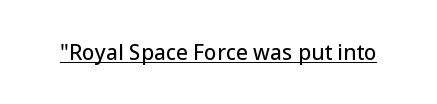
Q: Is the text italic (slanted)? A: No, it is upright.
Q: Is the text underlined? A: Yes.
Q: Is the spacing between letters normal or unusually wide? A: Normal.
